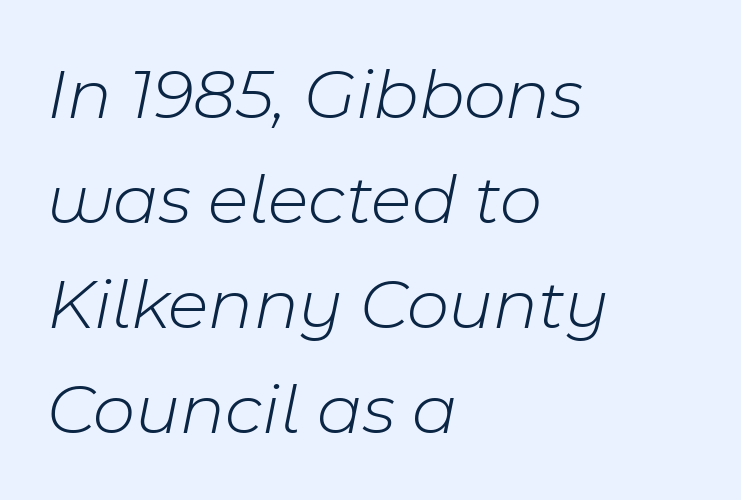
A typesetter would mark this as italic. The lines sit at an ordinary, default distance from one another. Check under the words: just untouched page. A classic flush-left, rag-right setting is used for this passage. The letters look calm and open, with moderate or lighter stems.
